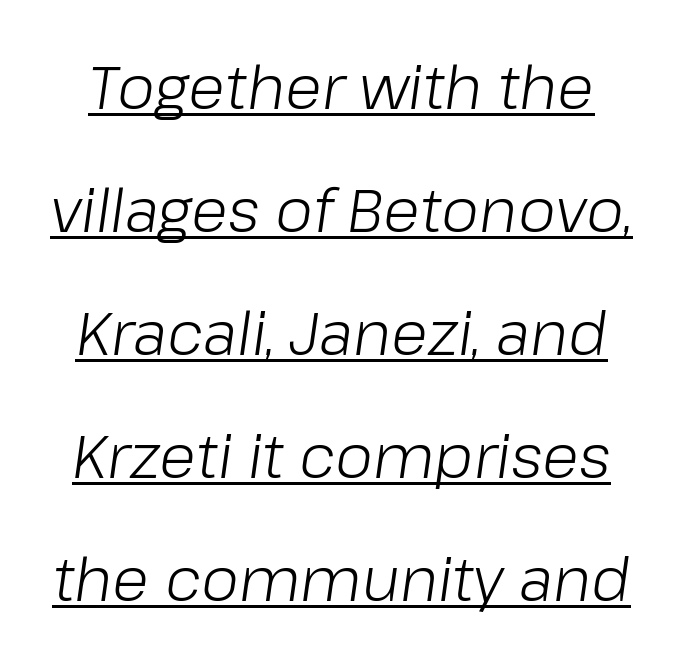
{"italic": "yes", "lean": "right", "slant_degrees": 8, "bold": "no", "weight": "light", "width": "normal", "stroke_contrast": "low", "x_height": "medium", "monospaced": "no", "underline": "yes", "line_spacing": "loose", "line_spacing_ratio": 2.05, "letter_spacing": "normal", "letter_spacing_em": 0.0, "glyph_px": 60}
